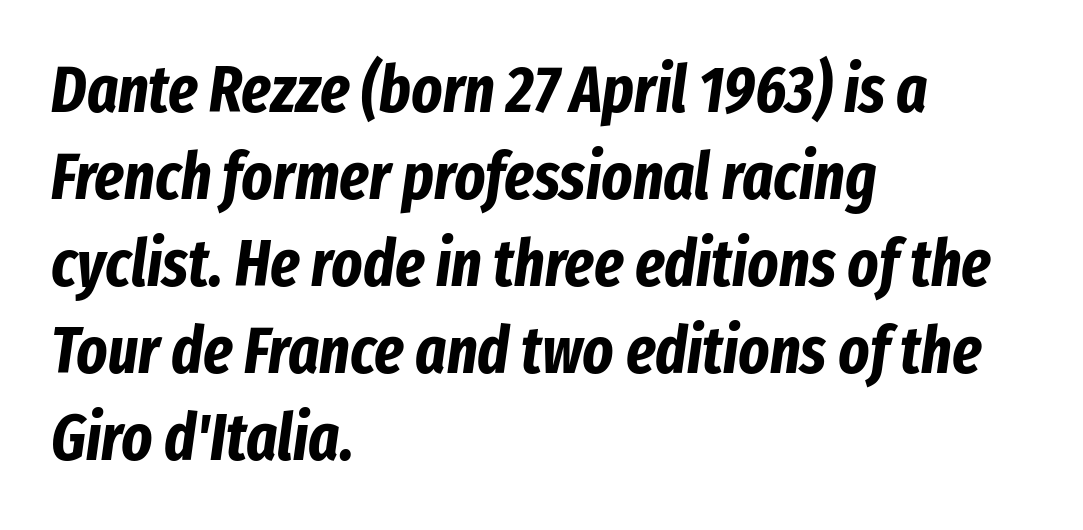
{"italic": "yes", "lean": "right", "slant_degrees": 8, "bold": "yes", "weight": "bold", "width": "condensed", "stroke_contrast": "low", "x_height": "medium", "monospaced": "no", "underline": "no", "align": "left", "line_spacing": "normal", "line_spacing_ratio": 1.34, "letter_spacing": "normal", "letter_spacing_em": 0.0, "glyph_px": 65}
